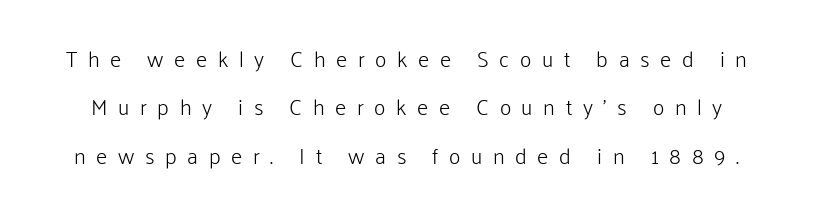
Q: Is the text bold? A: No.
Q: Is the text italic (slanted)? A: No, it is upright.
Q: Is the text underlined? A: No.
Q: Is the spacing between letters normal or unusually wide? A: Unusually wide.
Q: Is the spacing between lines tight, normal or loose? A: Loose.
